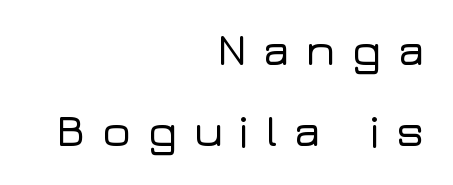
Q: Is the text italic (slanted)? A: No, it is upright.
Q: Is the typeface a serif or a sans-serif typeface? A: Sans-serif.
Q: Is the text underlined? A: No.
Q: How is the paragraph aligned? A: Right-aligned.
Q: Is the spacing between letters normal or unusually wide? A: Unusually wide.
Q: Width (condensed, normal, or wide)? A: Wide.
Q: Stroke contrast? A: Low.
Q: x-height? A: Medium.
Q: Monospaced? A: No.
